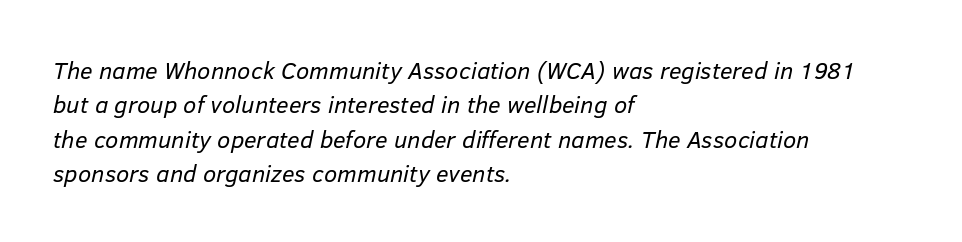
A light-to-regular cut is what we see here. Look at the tracking — it's just the regular setting, nothing added. Is there much room between lines? A standard amount, neither cramped nor airy. These lines were composed using italics.
